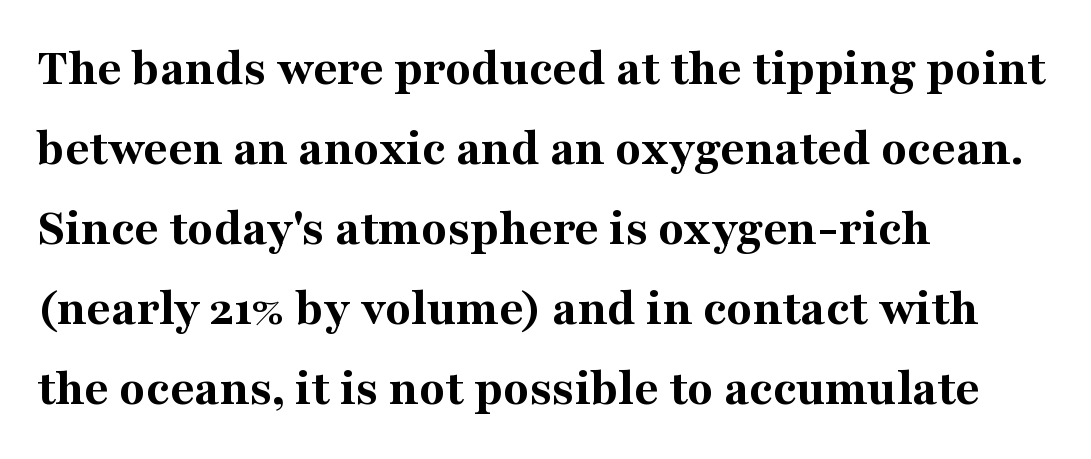
The image shows 53 px bold serif type, upright; set left-aligned, normal line spacing (1.51x), normal letter spacing, not underlined; medium stroke contrast and a medium x-height.
